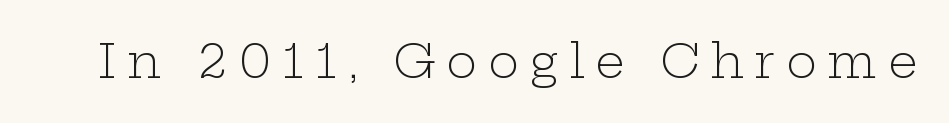
{"serif": "yes", "italic": "no", "bold": "no", "weight": "light", "width": "wide", "stroke_contrast": "low", "x_height": "medium", "monospaced": "no", "underline": "no", "letter_spacing": "wide", "letter_spacing_em": 0.24, "glyph_px": 46}
